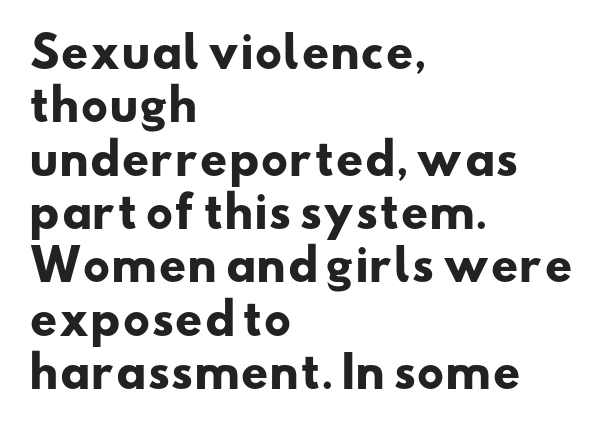
The image shows 43 px heavy, wide sans-serif type; set left-aligned, line spacing 1.24x, normal letter spacing, not underlined; low stroke contrast and a small x-height.
